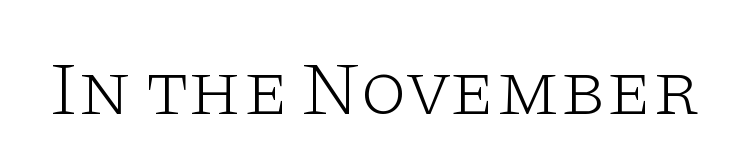
This is serif lettering, the kind often seen in printed books. Is the stroke heavy? The answer is a plain regular-or-lighter. Nope, not italic — everything's standing straight. The words here are not underlined. Spacing verdict: proportional, widths tailored to each character.
